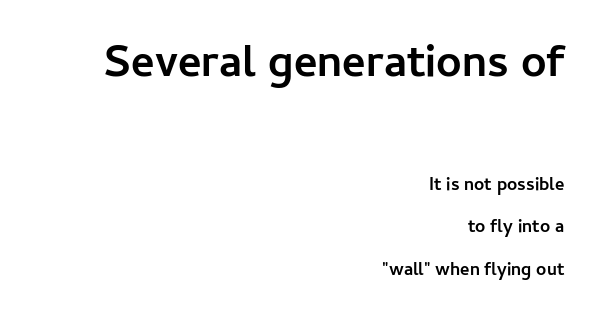
{"serif": "no", "italic": "no", "bold": "yes", "weight": "semibold", "width": "normal", "stroke_contrast": "low", "x_height": "medium", "monospaced": "no", "underline": "no", "align": "right", "line_spacing": "loose", "line_spacing_ratio": 2.34, "letter_spacing": "normal", "letter_spacing_em": 0.0, "larger_block": "first", "size_ratio": 2.5, "glyph_px": 45}
